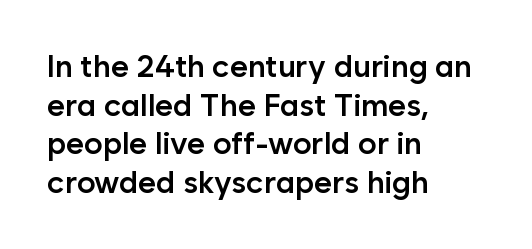
{"serif": "no", "italic": "no", "bold": "semi", "weight": "semibold", "width": "normal", "stroke_contrast": "low", "x_height": "medium", "monospaced": "no", "underline": "no", "align": "left", "line_spacing": "normal", "line_spacing_ratio": 1.25, "letter_spacing": "normal", "letter_spacing_em": 0.0, "glyph_px": 31}
